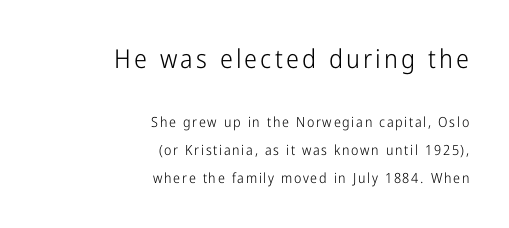
{"italic": "no", "bold": "no", "underline": "no", "align": "right", "line_spacing": "loose", "line_spacing_ratio": 1.98, "larger_block": "first", "size_ratio": 1.86, "glyph_px": 26}
